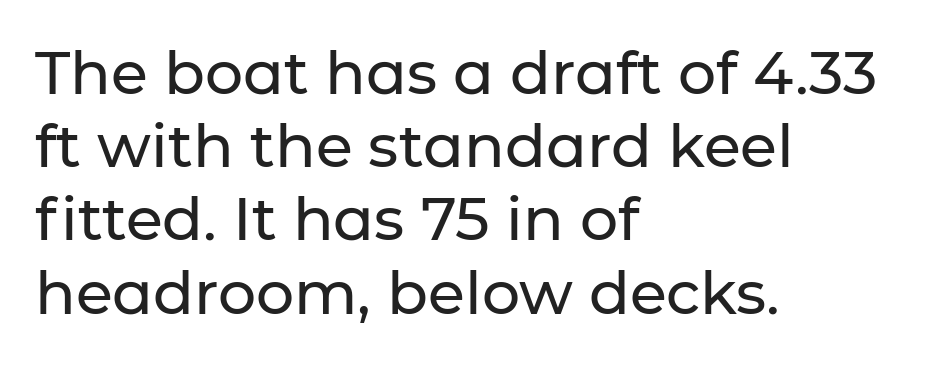
{"serif": "no", "italic": "no", "width": "normal", "stroke_contrast": "low", "x_height": "medium", "monospaced": "no", "underline": "no", "align": "left", "line_spacing_ratio": 1.22, "letter_spacing": "normal", "letter_spacing_em": 0.0, "glyph_px": 60}
